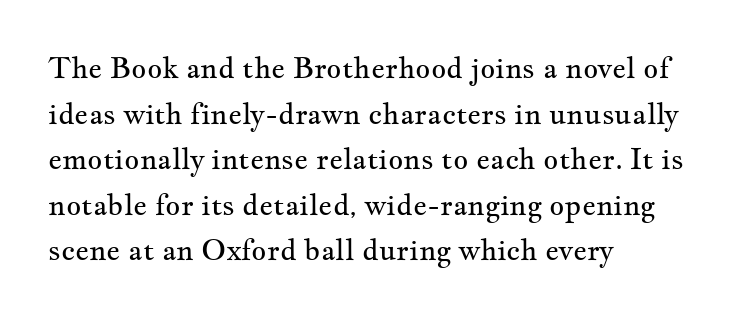
Q: Is the text bold? A: No.
Q: Is the text italic (slanted)? A: No, it is upright.
Q: Is the typeface a serif or a sans-serif typeface? A: Serif.
Q: Is the text underlined? A: No.
Q: How is the paragraph aligned? A: Left-aligned.
Q: Is the spacing between letters normal or unusually wide? A: Normal.
Q: Is the spacing between lines tight, normal or loose? A: Normal.
Q: Width (condensed, normal, or wide)? A: Wide.
Q: Stroke contrast? A: Medium.
Q: x-height? A: Small.
Q: Monospaced? A: No.
